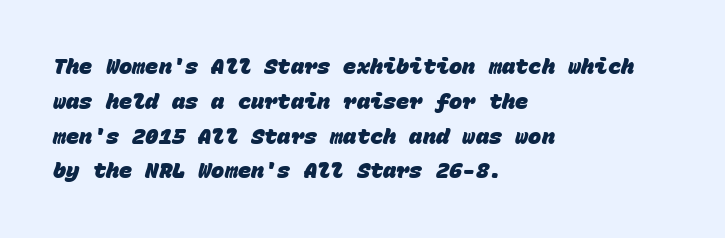
The image shows 22 px bold type; set left-aligned, normal line spacing (1.58x), normal letter spacing, not underlined.
